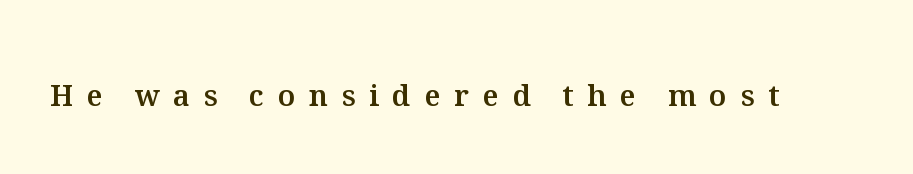
Q: Is the text italic (slanted)? A: No, it is upright.
Q: Is the text underlined? A: No.
Q: Is the spacing between letters normal or unusually wide? A: Unusually wide.
Q: Width (condensed, normal, or wide)? A: Normal.
Q: Stroke contrast? A: Medium.
Q: x-height? A: Medium.
Q: Monospaced? A: No.
